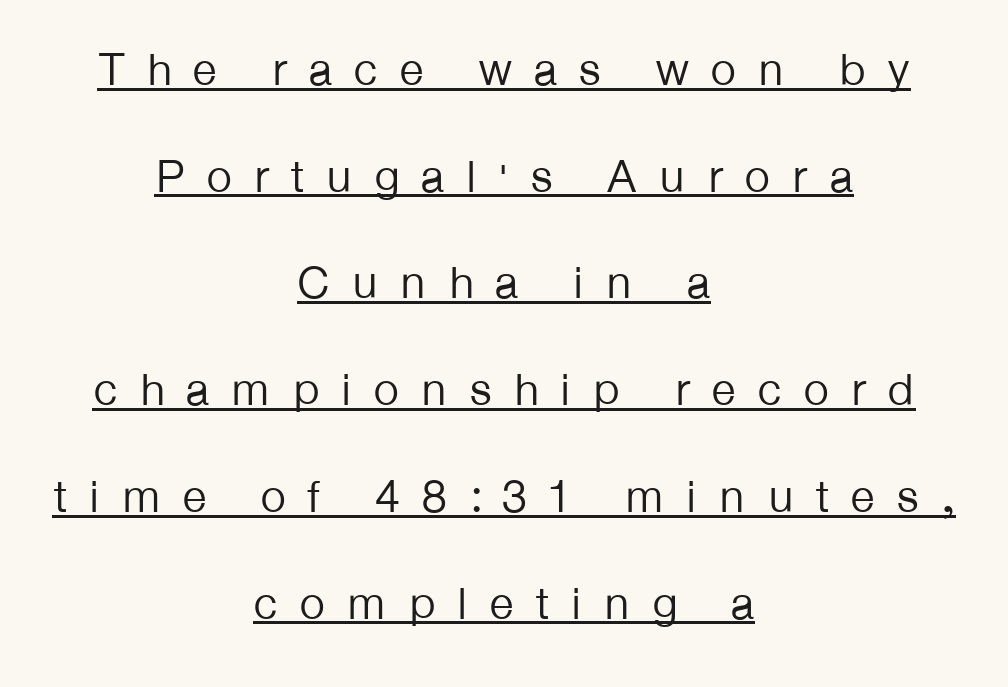
{"serif": "no", "italic": "no", "bold": "no", "weight": "regular", "width": "normal", "stroke_contrast": "low", "x_height": "medium", "monospaced": "no", "underline": "yes", "align": "center", "line_spacing": "loose", "line_spacing_ratio": 2.32, "letter_spacing": "wide", "letter_spacing_em": 0.45, "glyph_px": 46}
